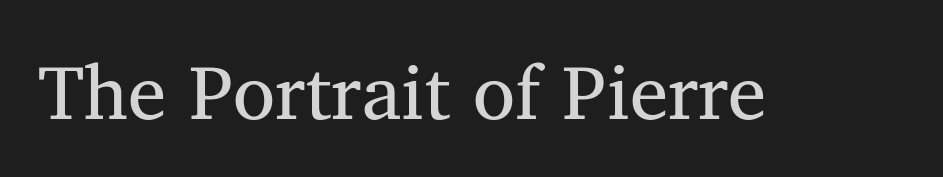
Q: Is the text bold? A: No.
Q: Is the text italic (slanted)? A: No, it is upright.
Q: Is the typeface a serif or a sans-serif typeface? A: Serif.
Q: Is the text underlined? A: No.
Q: Is the spacing between letters normal or unusually wide? A: Normal.
Q: Width (condensed, normal, or wide)? A: Normal.
Q: Stroke contrast? A: Medium.
Q: x-height? A: Medium.
Q: Monospaced? A: No.
